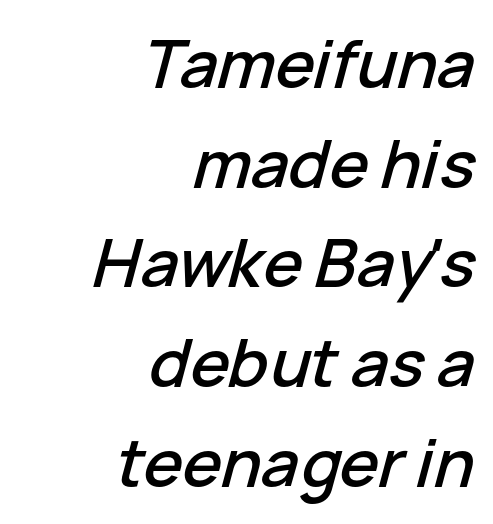
Q: Is the text italic (slanted)? A: Yes, it leans right by about 15 degrees.
Q: Is the text underlined? A: No.
Q: How is the paragraph aligned? A: Right-aligned.
Q: Is the spacing between letters normal or unusually wide? A: Normal.
Q: Is the spacing between lines tight, normal or loose? A: Normal.
Q: Width (condensed, normal, or wide)? A: Normal.
Q: Stroke contrast? A: Low.
Q: x-height? A: Medium.
Q: Monospaced? A: No.
